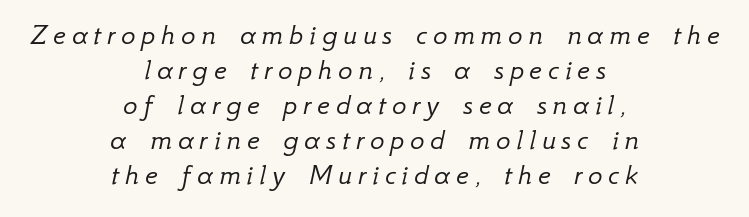
The image shows 30 px light type, italic (leaning right); set centered, line spacing 1.17x, unusually wide letter spacing (+0.2 em), not underlined; low stroke contrast and a small x-height.
